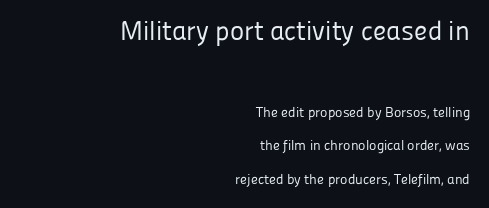
How would I describe the line gaps? Wide and relaxed. You could call the tracking neutral — neither tight nor loose. Unmarked baselines from the first word to the last. A student would call this right alignment; a typographer would say flush right, rag left.
